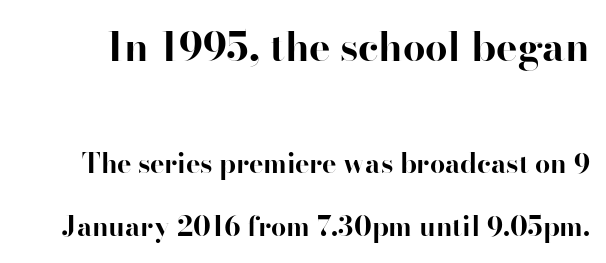
Larger block? The one above; the one below is distinctly smaller. Does the weight exceed regular? Yes, all the way to bold. You could fit nearly another row in the gap between these rows. The face used here is proportionally spaced, like ordinary book or web type. Default kerning and tracking; the words read as compact shapes.
